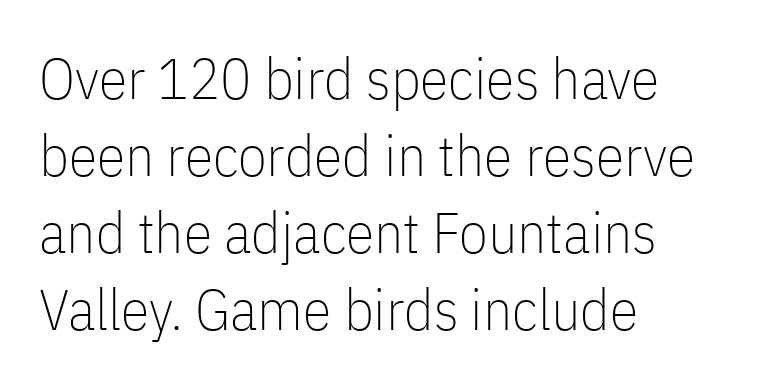
Do the letters lean? They stand straight. Unmarked baselines from the first word to the last. No extra ink here — the face is not bold. A typesetter would call this zero additional tracking. The rendering uses a moderate line-height, typical for paragraphs.
